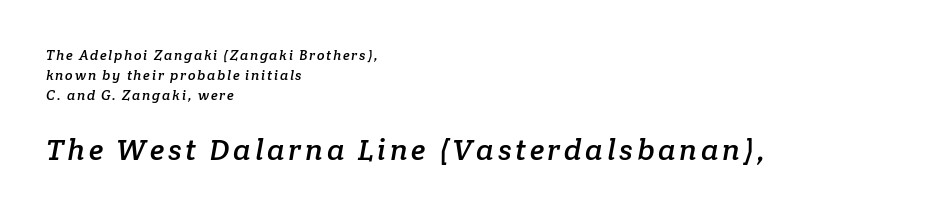
The glyphs in this specimen are seriffed. Spacing verdict: proportional, widths tailored to each character. The later block is typeset at a bigger size than the earlier block. Reading down the column, the eye jumps a familiar distance to each next line. Decoration check: the copy has no underline. Compared with a centered layout, this one pins lines to the left instead.
